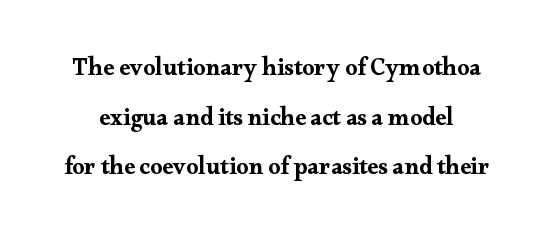
The image shows 24 px text type, upright; set loose line spacing (2.07x), normal letter spacing, not underlined.
